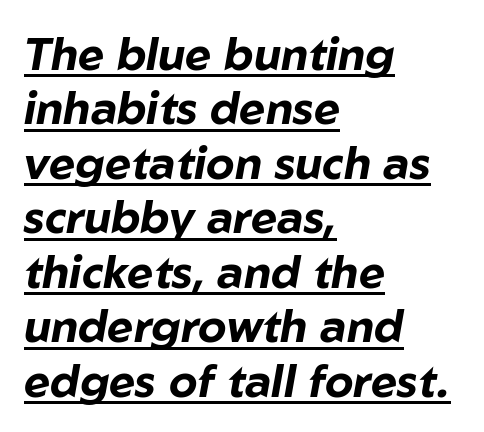
The image shows 45 px bold type, italic (leaning right); set left-aligned, line spacing 1.21x, normal letter spacing, underlined; low stroke contrast and a medium x-height.
